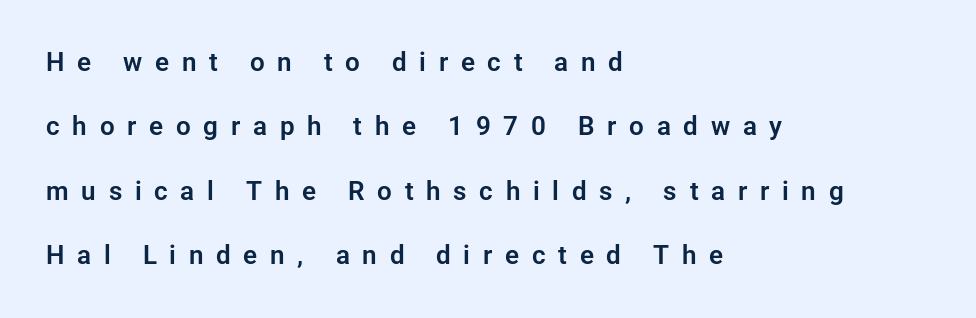
{"italic": "no", "underline": "no", "align": "left", "line_spacing": "loose", "line_spacing_ratio": 2.48, "letter_spacing": "wide", "letter_spacing_em": 0.49, "glyph_px": 26}
